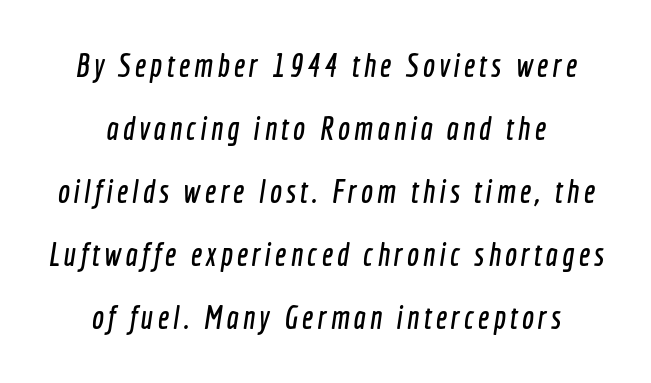
{"serif": "no", "width": "condensed", "x_height": "medium", "monospaced": "no", "underline": "no", "align": "center", "line_spacing": "loose", "line_spacing_ratio": 1.97, "glyph_px": 32}
